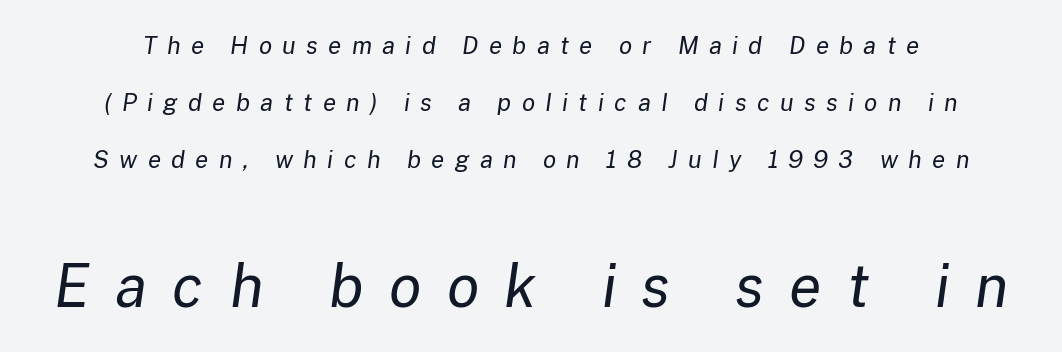
The emphasis by scale lands on block number two, below. This sample uses an oblique cut, with every glyph tilted off the vertical. The rendering uses natural spacing where letterforms have individual widths. Just letters on the line, the space beneath them empty. The letterforms stand isolated, each surrounded by extra space.
